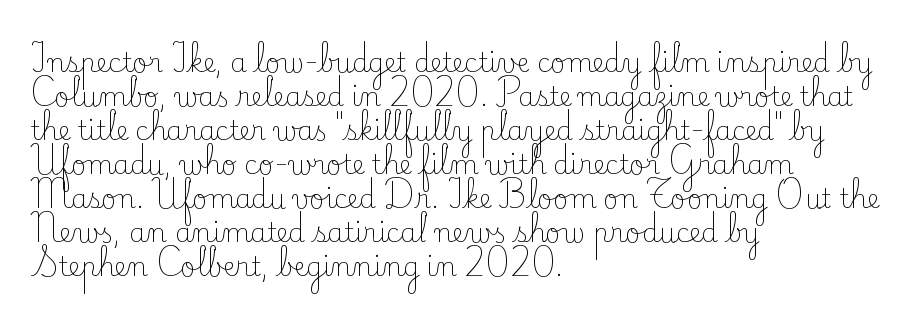
Q: Is the text bold? A: No.
Q: Is the text italic (slanted)? A: No, it is upright.
Q: Is the text underlined? A: No.
Q: How is the paragraph aligned? A: Left-aligned.
Q: Is the spacing between letters normal or unusually wide? A: Normal.
Q: Is the spacing between lines tight, normal or loose? A: Normal.
